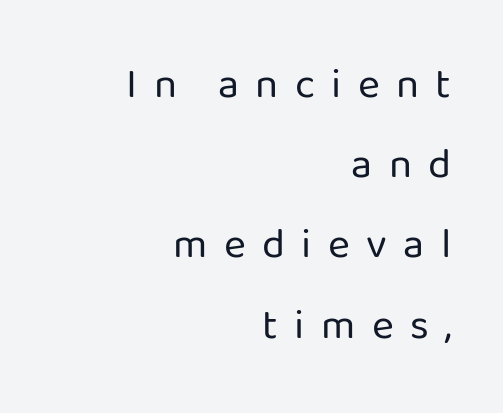
{"serif": "no", "italic": "no", "bold": "no", "weight": "regular", "width": "normal", "stroke_contrast": "low", "x_height": "medium", "monospaced": "no", "underline": "no", "align": "right", "line_spacing": "loose", "line_spacing_ratio": 1.91, "letter_spacing": "wide", "letter_spacing_em": 0.39, "glyph_px": 42}
